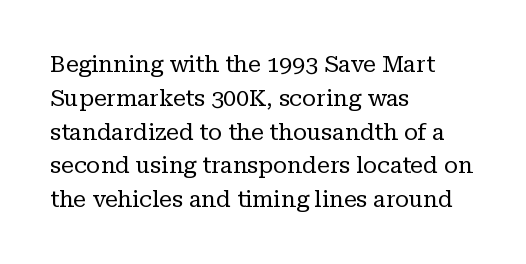
{"italic": "no", "bold": "no", "underline": "no", "align": "left", "line_spacing": "normal", "line_spacing_ratio": 1.47, "letter_spacing": "normal", "letter_spacing_em": 0.0, "glyph_px": 23}
